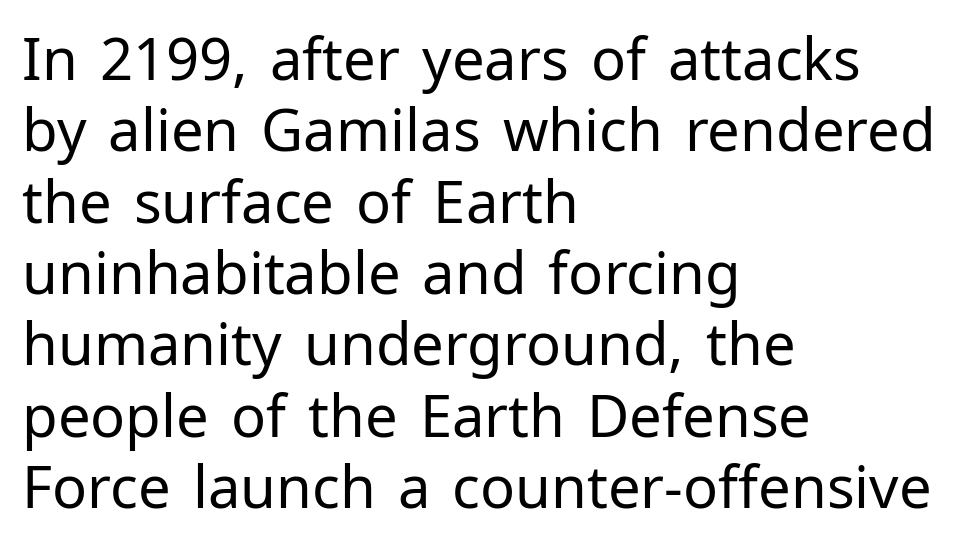
The space beneath each line is pristine and unruled. This is sans-serif lettering, the kind often seen on screens and signage. Designer's note — italics off, roman on. The letterforms sit at book weight or below. The type is set solid horizontally, with unmodified tracking.
